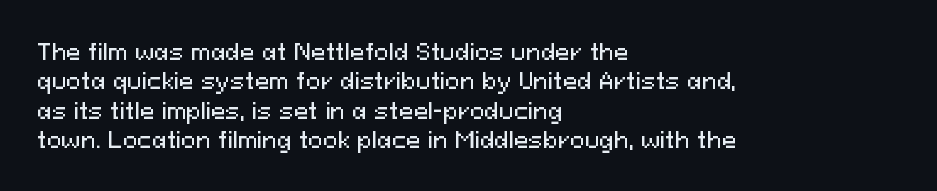
{"italic": "no", "underline": "no", "align": "left", "line_spacing": "normal", "line_spacing_ratio": 1.33, "letter_spacing": "normal", "letter_spacing_em": 0.0, "glyph_px": 22}
